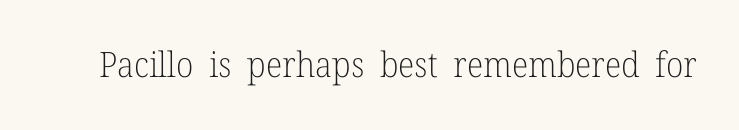
This sample has the flowing, uneven cadence of proportional lettering. The area under the type is left untouched. No heavy texture on the line: the type isn't bold. The letters stand straight up with perfectly vertical stems. Glyph-to-glyph distance matches everyday printed text. This is serif lettering, the kind often seen in printed books.
